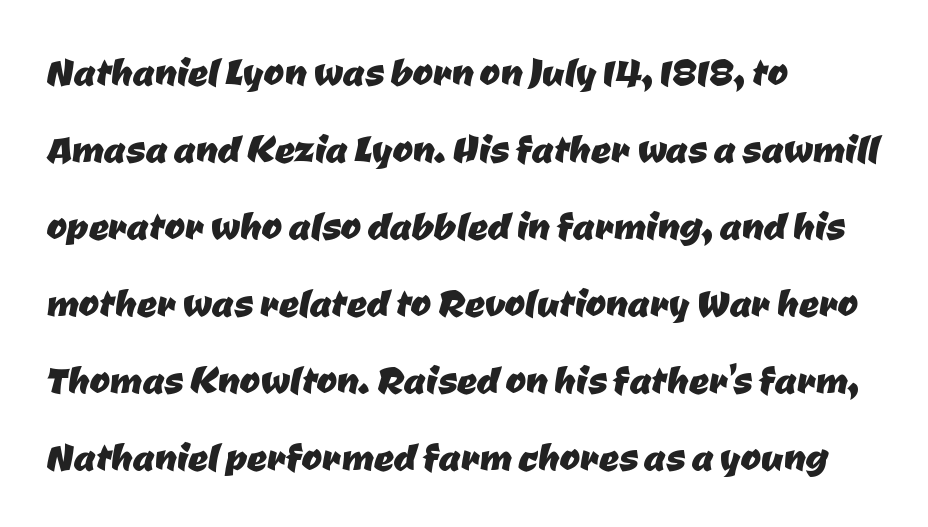
The image shows 49 px sans-serif type; set left-aligned, normal line spacing (1.57x), normal letter spacing, not underlined; low stroke contrast and a medium x-height.
